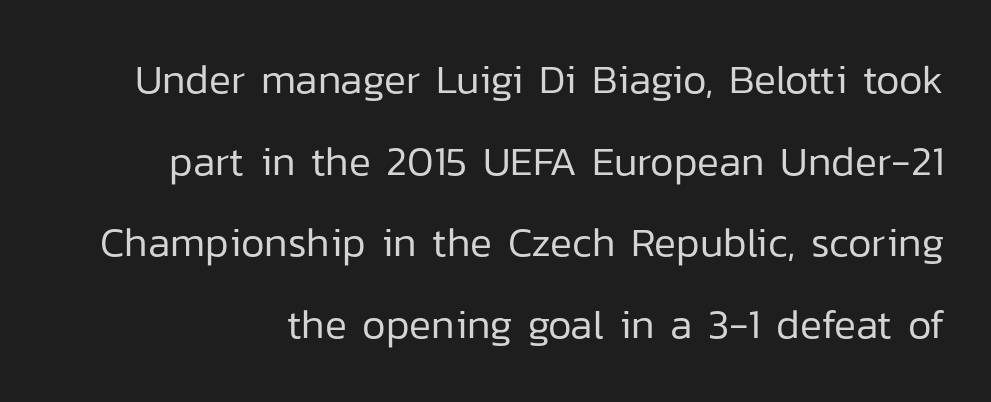
The image shows 41 px regular-weight sans-serif type, upright; set loose line spacing (1.99x), normal letter spacing, not underlined; low stroke contrast and a medium x-height.
